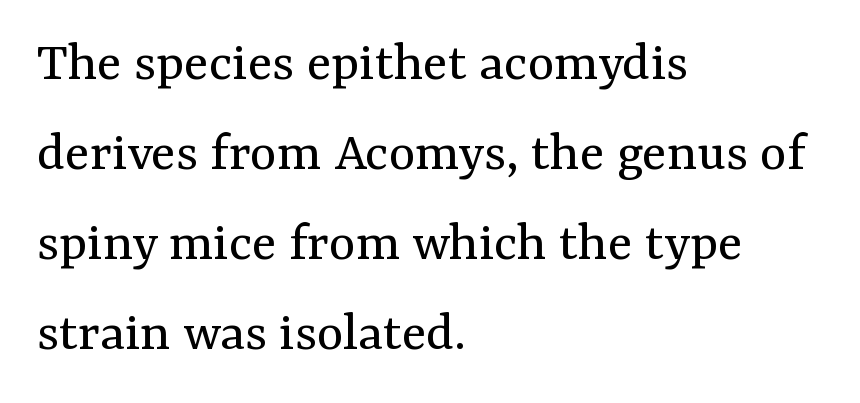
The image shows 57 px regular-weight serif type, upright; set left-aligned, normal line spacing (1.58x), normal letter spacing, not underlined; medium stroke contrast and a medium x-height.
